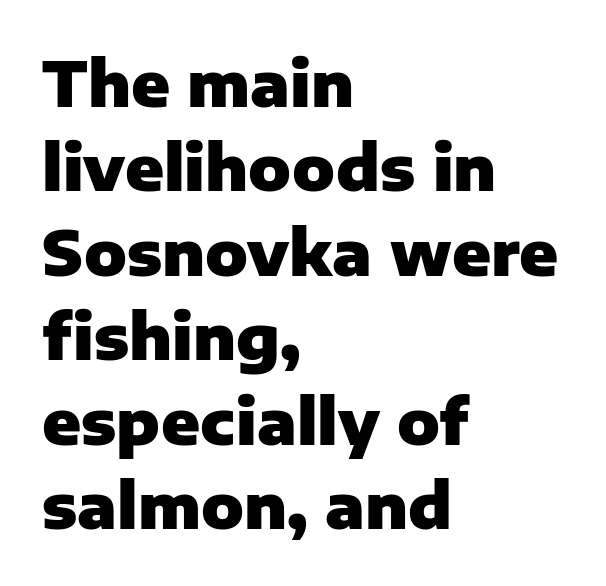
Q: Is the text bold? A: Yes.
Q: Is the text italic (slanted)? A: No, it is upright.
Q: Is the typeface a serif or a sans-serif typeface? A: Sans-serif.
Q: Is the text underlined? A: No.
Q: How is the paragraph aligned? A: Left-aligned.
Q: Is the spacing between letters normal or unusually wide? A: Normal.
Q: Is the spacing between lines tight, normal or loose? A: Normal.
Q: Width (condensed, normal, or wide)? A: Normal.
Q: Stroke contrast? A: Low.
Q: x-height? A: Medium.
Q: Monospaced? A: No.
